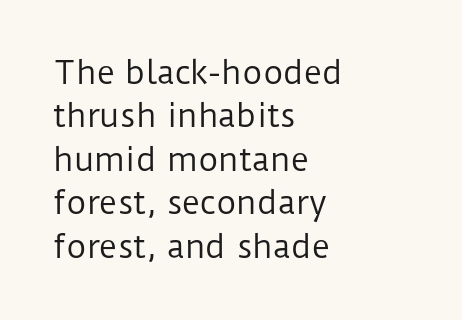
Q: Is the text bold? A: No.
Q: Is the text italic (slanted)? A: No, it is upright.
Q: Is the typeface a serif or a sans-serif typeface? A: Sans-serif.
Q: Is the text underlined? A: No.
Q: How is the paragraph aligned? A: Left-aligned.
Q: Is the spacing between letters normal or unusually wide? A: Normal.
Q: Is the spacing between lines tight, normal or loose? A: Normal.
Q: Width (condensed, normal, or wide)? A: Normal.
Q: Stroke contrast? A: Low.
Q: x-height? A: Medium.
Q: Monospaced? A: No.
